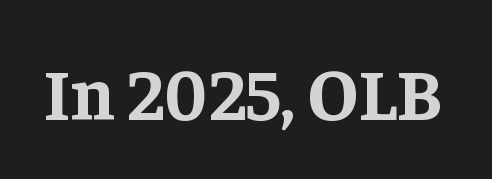
This is serif lettering, the kind often seen in printed books. The face used here is rendered with its standard letterfit. Just letters on the line, the space beneath them empty. Is the type bold? Yes — the strokes are clearly thick and heavy. Tall strokes in this sample are plumb rather than angled. A typesetter would call this proportional, since set widths differ per character.
